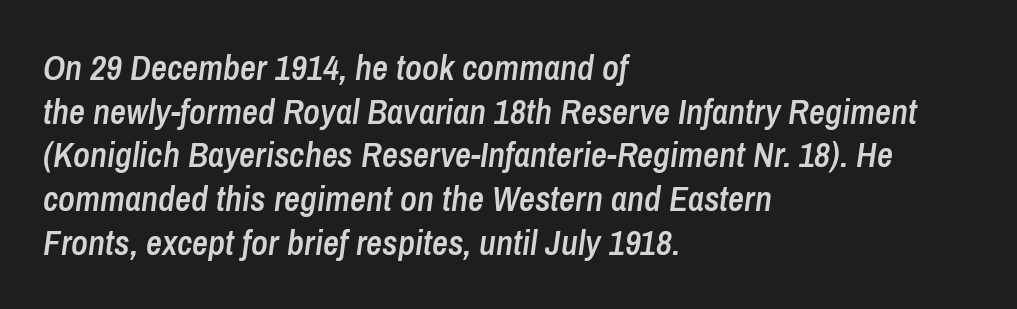
Q: Is the text bold? A: Semi-bold.
Q: Is the text italic (slanted)? A: Yes, it leans right by about 8 degrees.
Q: Is the text underlined? A: No.
Q: How is the paragraph aligned? A: Left-aligned.
Q: Is the spacing between letters normal or unusually wide? A: Normal.
Q: Is the spacing between lines tight, normal or loose? A: Normal.
Q: Width (condensed, normal, or wide)? A: Condensed.
Q: Stroke contrast? A: Low.
Q: x-height? A: Medium.
Q: Monospaced? A: No.
